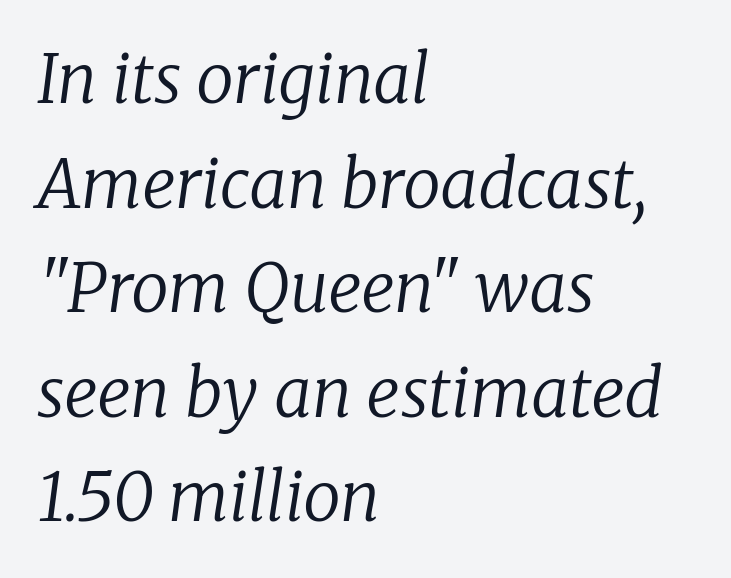
The specimen reads as italic at a glance. Successive baselines arrive at the customary interval. The rendering shows small feet on the letterforms — a serif design. The letters look calm and open, with moderate or lighter stems. Leftover space on each line is placed entirely after the last word. Lines of text with bare space underneath.
